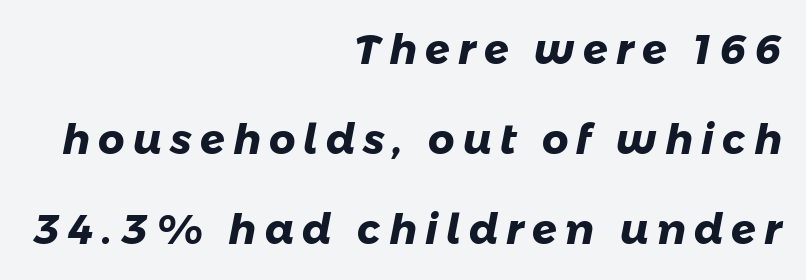
{"serif": "no", "bold": "yes", "weight": "heavy", "width": "normal", "stroke_contrast": "low", "x_height": "medium", "monospaced": "no", "underline": "no", "align": "right", "line_spacing": "loose", "line_spacing_ratio": 2.2, "letter_spacing": "wide", "letter_spacing_em": 0.2, "glyph_px": 41}
